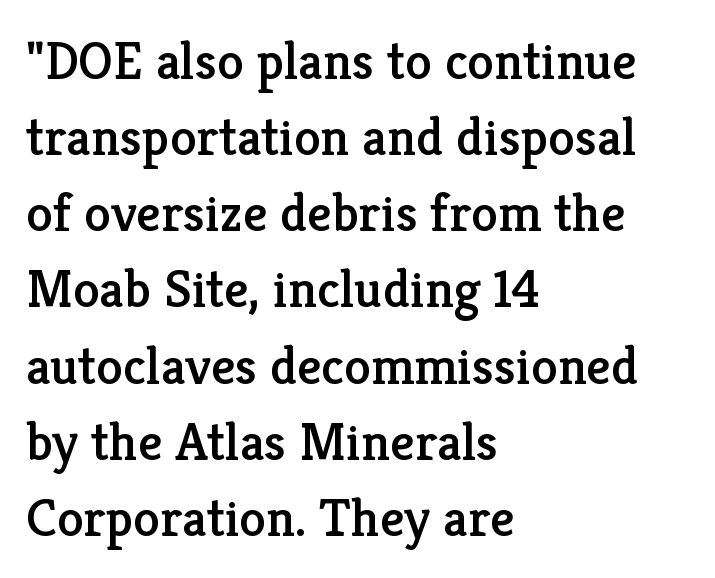
{"serif": "yes", "italic": "no", "width": "normal", "stroke_contrast": "low", "x_height": "medium", "monospaced": "no", "underline": "no", "align": "left", "line_spacing": "normal", "line_spacing_ratio": 1.41, "letter_spacing": "normal", "letter_spacing_em": 0.0, "glyph_px": 54}
